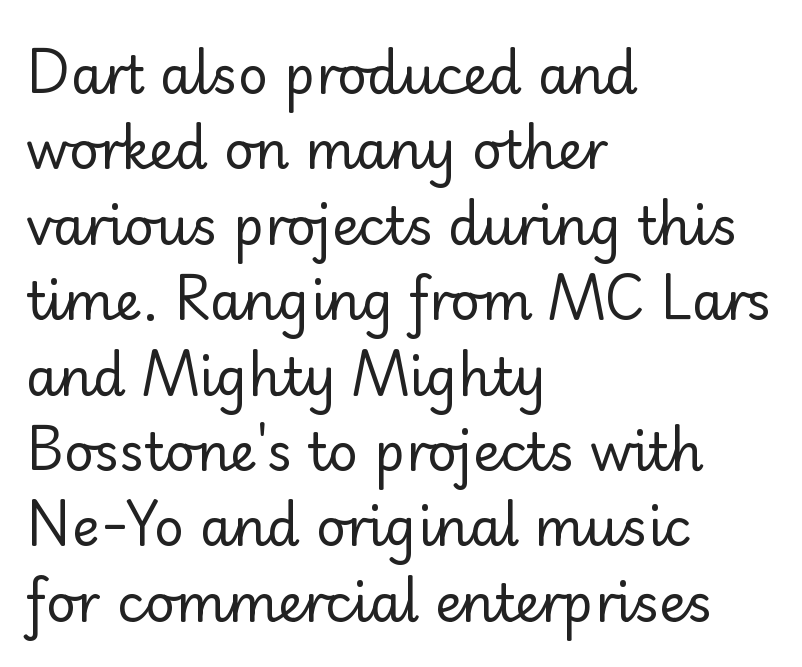
{"serif": "no", "italic": "no", "bold": "no", "weight": "regular", "width": "normal", "stroke_contrast": "low", "x_height": "small", "monospaced": "no", "underline": "no", "align": "left", "line_spacing": "normal", "line_spacing_ratio": 1.45, "letter_spacing": "normal", "letter_spacing_em": 0.0, "glyph_px": 52}
